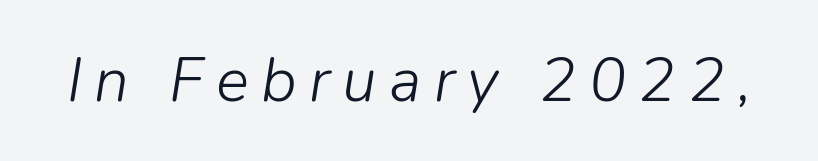
{"italic": "yes", "lean": "right", "slant_degrees": 9, "bold": "no", "weight": "light", "width": "normal", "stroke_contrast": "low", "x_height": "medium", "monospaced": "no", "underline": "no", "letter_spacing": "wide", "letter_spacing_em": 0.2, "glyph_px": 62}
